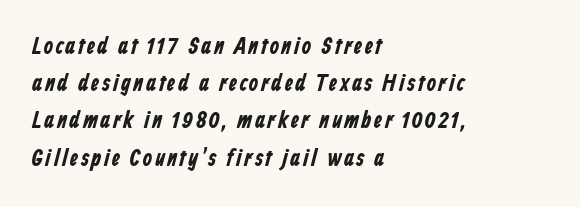
{"bold": "yes", "underline": "no", "align": "left", "line_spacing": "normal", "line_spacing_ratio": 1.55, "glyph_px": 24}
